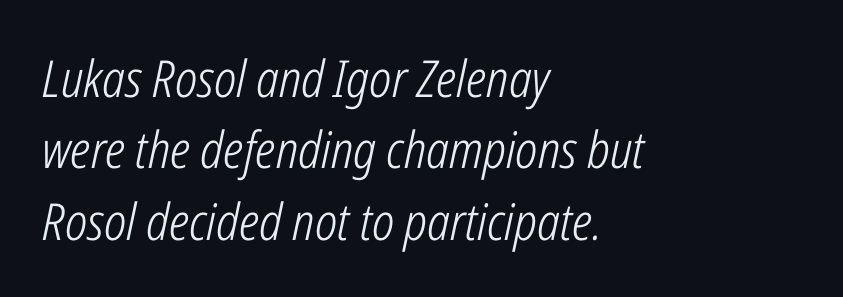
{"italic": "yes", "lean": "right", "slant_degrees": 12, "bold": "no", "weight": "light", "width": "condensed", "stroke_contrast": "low", "x_height": "medium", "monospaced": "no", "underline": "no", "align": "left", "line_spacing": "normal", "line_spacing_ratio": 1.4, "letter_spacing": "normal", "letter_spacing_em": 0.0, "glyph_px": 51}
